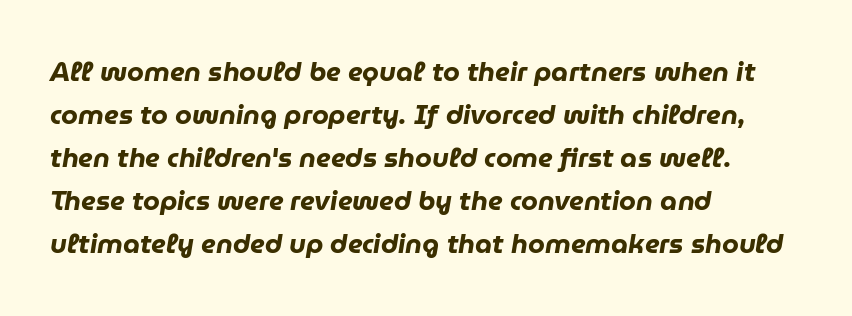
If you drew a line through each stem, it would be angled. This rendering leaves character spacing at its baseline value. Normally led — the rows are evenly, conventionally spaced. Typesetter's note: full bold, strokes at maximum text heaviness. All the whitespace from short lines collects on the right. Descenders are the only things crossing below the line.
